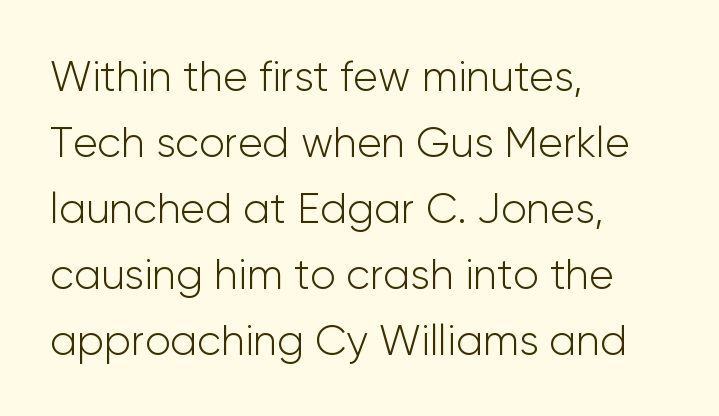
{"serif": "no", "italic": "no", "bold": "no", "weight": "light", "width": "normal", "stroke_contrast": "low", "x_height": "medium", "monospaced": "no", "underline": "no", "align": "left", "line_spacing": "normal", "line_spacing_ratio": 1.57, "letter_spacing": "normal", "letter_spacing_em": 0.0, "glyph_px": 42}
